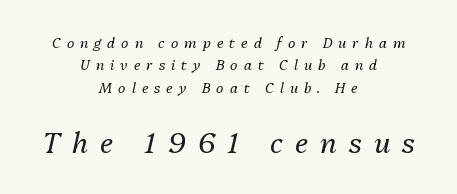
The image shows 28 px regular-weight type, italic (leaning right); set centered, normal line spacing (1.59x), unusually wide letter spacing (+0.43 em), not underlined; the second (bottom) block is 2.0x larger; medium stroke contrast and a medium x-height.
